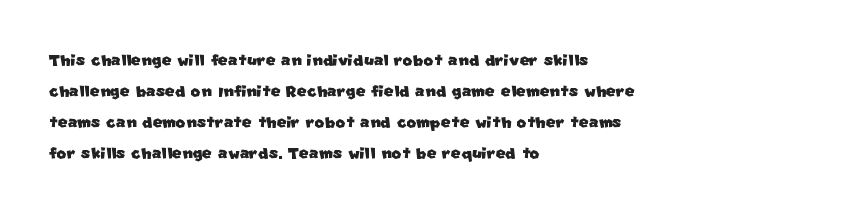
Rule under the text: the space is simply empty. Nobody touched the tracking dial on this one. Successive baselines arrive at the customary interval. Caption: multi-line text, flush left, ragged right.
